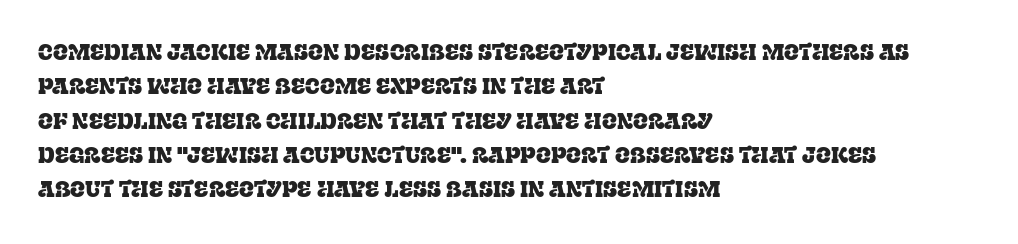
Q: Is the text italic (slanted)? A: No, it is upright.
Q: Is the text underlined? A: No.
Q: How is the paragraph aligned? A: Left-aligned.
Q: Is the spacing between letters normal or unusually wide? A: Normal.
Q: Is the spacing between lines tight, normal or loose? A: Normal.
